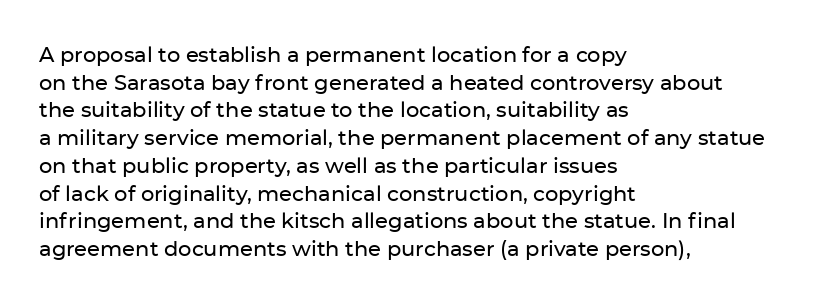
{"italic": "no", "underline": "no", "align": "left", "line_spacing": "normal", "line_spacing_ratio": 1.32, "letter_spacing": "normal", "letter_spacing_em": 0.0, "glyph_px": 21}
